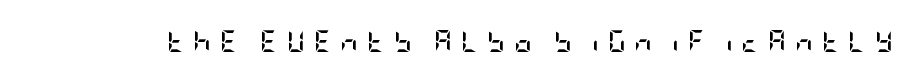
Q: Is the text bold? A: Yes.
Q: Is the text italic (slanted)? A: No, it is upright.
Q: Is the text underlined? A: No.
Q: Is the spacing between letters normal or unusually wide? A: Unusually wide.
